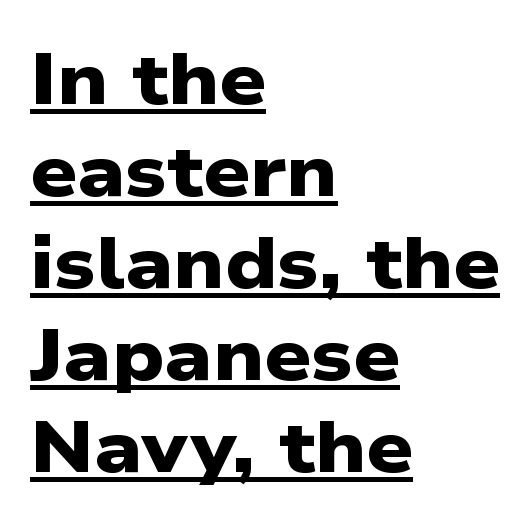
The image shows 73 px heavy, wide sans-serif type; set left-aligned, normal line spacing (1.26x), normal letter spacing, underlined; low stroke contrast and a medium x-height.
